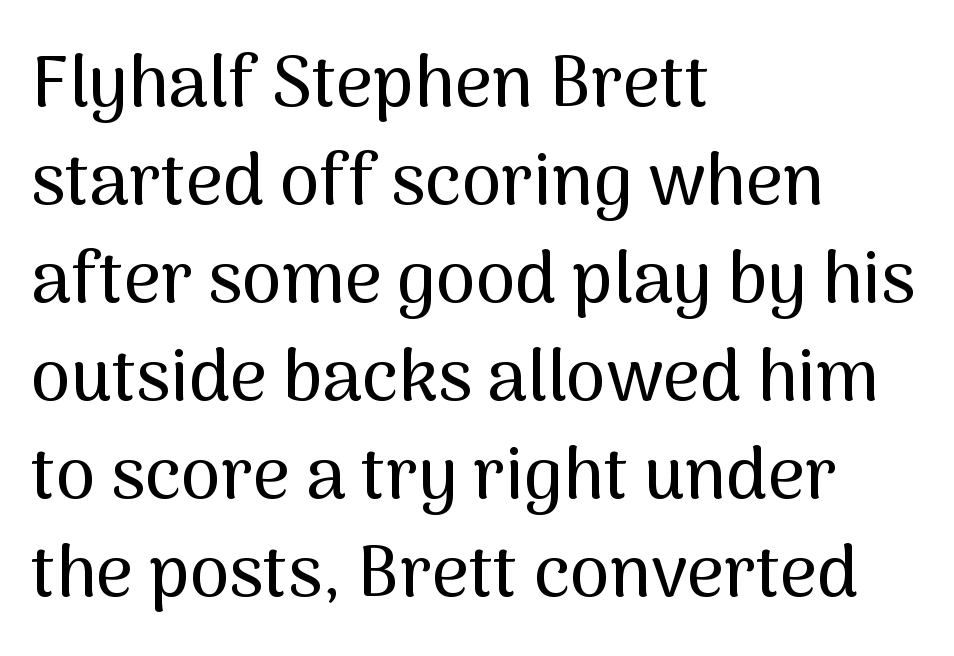
Q: Is the text italic (slanted)? A: No, it is upright.
Q: Is the typeface a serif or a sans-serif typeface? A: Sans-serif.
Q: Is the text underlined? A: No.
Q: How is the paragraph aligned? A: Left-aligned.
Q: Is the spacing between letters normal or unusually wide? A: Normal.
Q: Is the spacing between lines tight, normal or loose? A: Normal.
Q: Width (condensed, normal, or wide)? A: Normal.
Q: Stroke contrast? A: Medium.
Q: x-height? A: Medium.
Q: Monospaced? A: No.
